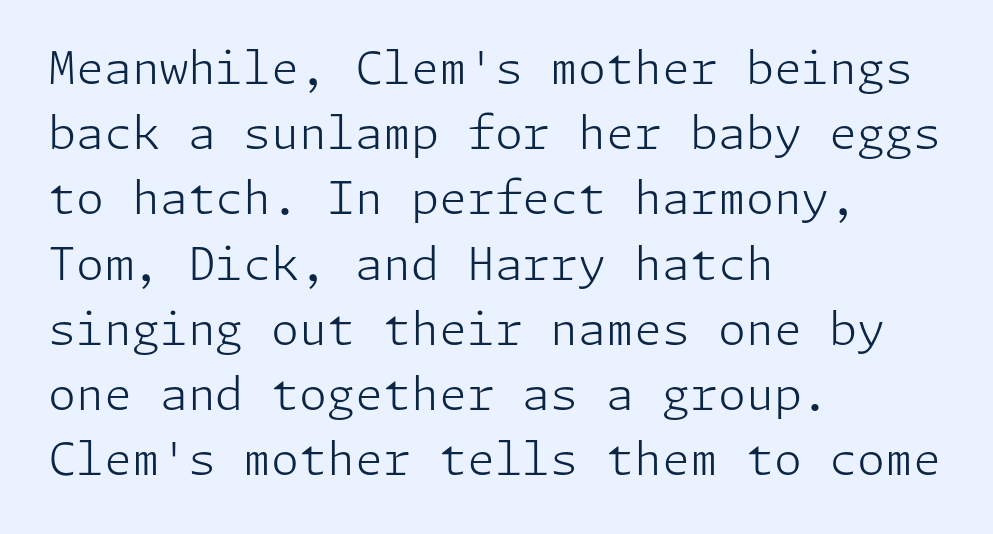
Italic? Not at all — the glyphs are vertical. Type style note: lacks serifs. Each row of text sits above clean, open space. Is the type heavy? It reads as light-to-regular instead. This block has exactly the height ordinary leading produces. Leftover space on each line is placed entirely after the last word.
